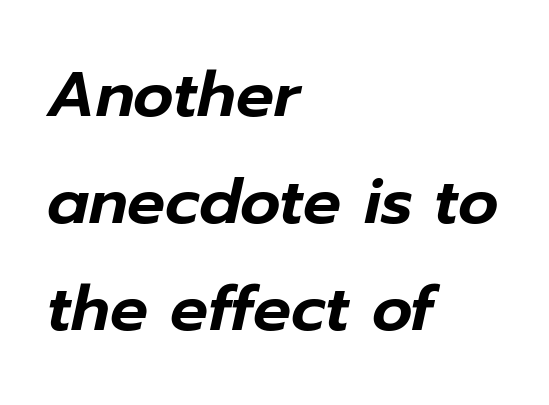
{"italic": "yes", "lean": "right", "slant_degrees": 12, "width": "normal", "stroke_contrast": "low", "x_height": "medium", "monospaced": "no", "underline": "no", "align": "left", "line_spacing": "normal", "line_spacing_ratio": 1.7, "letter_spacing": "normal", "letter_spacing_em": 0.0, "glyph_px": 63}
